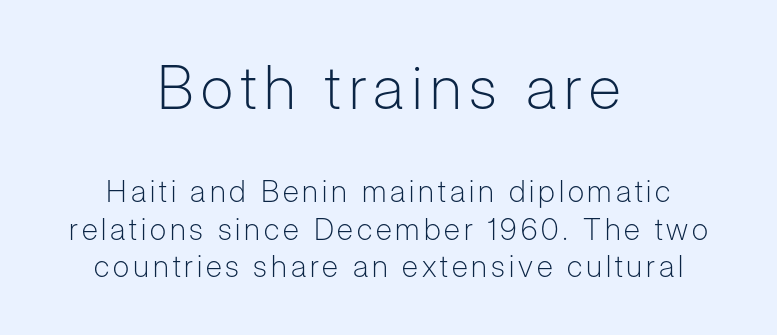
A sans-serif font was chosen for this passage. Top chunk: large. Bottom chunk: small. Notice how the stems are strictly vertical — no italics here. The passage shown is not underscored anywhere.
